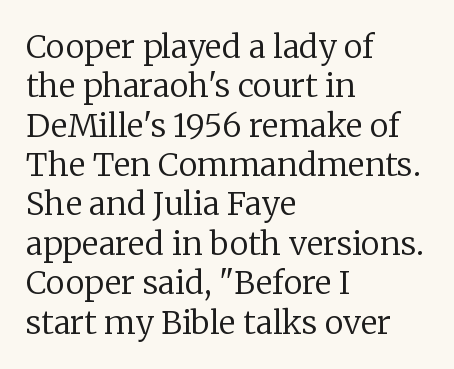
Characters follow at the spacing the type designer built in. This sample uses a serif face. The specimen reads as upright at a glance. The weight would be labelled regular, book, light, or lighter still. Does the copy run flush right? No — it runs flush left. Looks like regular typesetting: each glyph gets only the width it needs.
